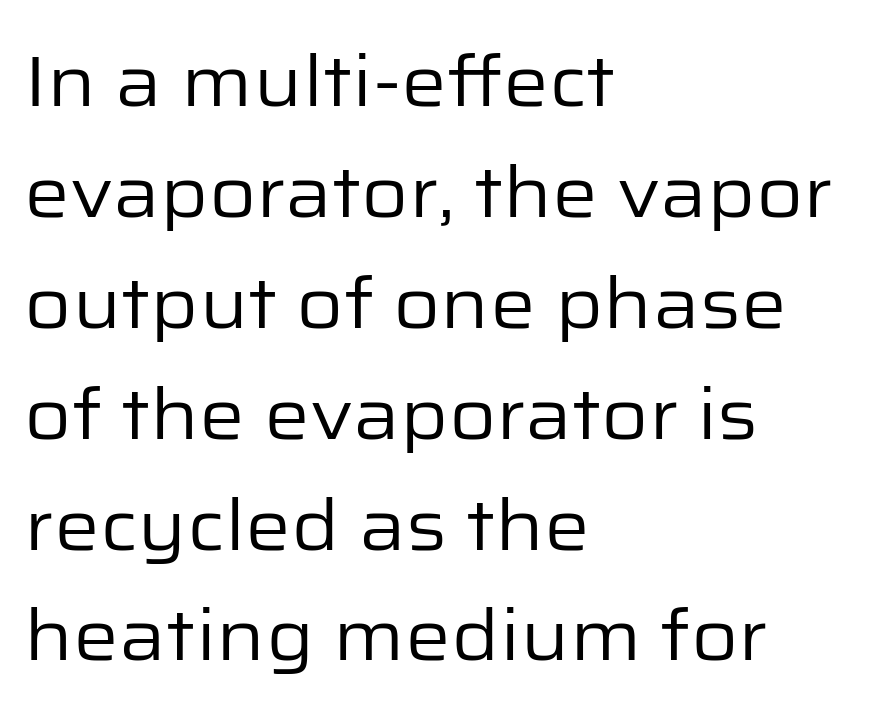
Counters stay open thanks to moderate or lighter strokes. Do the characters align in a grid? No, the font is proportional. Visually the block forms a straight wall on the left and a jagged coastline on the right. Does the type have serifs? No, each stem ends abruptly. Inter-character spacing is left at the font's built-in metrics. Nobody drew a line under any word here.
